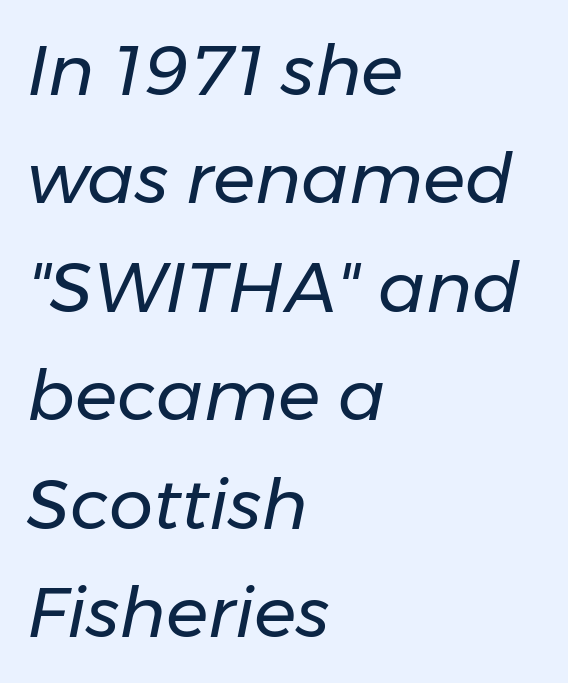
Q: Is the text bold? A: No.
Q: Is the text italic (slanted)? A: Yes, it leans right by about 11 degrees.
Q: Is the text underlined? A: No.
Q: How is the paragraph aligned? A: Left-aligned.
Q: Is the spacing between letters normal or unusually wide? A: Normal.
Q: Is the spacing between lines tight, normal or loose? A: Normal.
Q: Width (condensed, normal, or wide)? A: Normal.
Q: Stroke contrast? A: Low.
Q: x-height? A: Medium.
Q: Monospaced? A: No.
